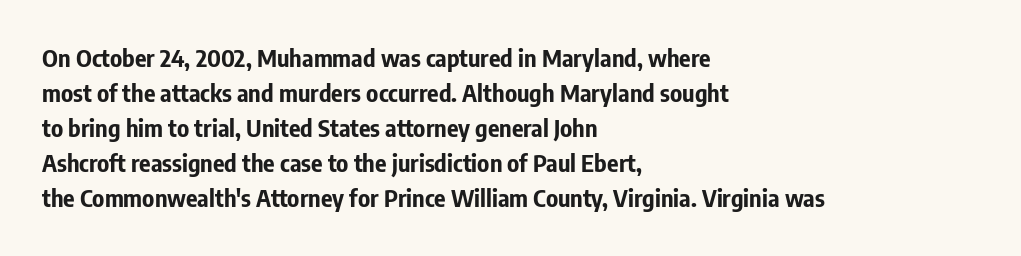
Q: Is the text bold? A: Yes.
Q: Is the text italic (slanted)? A: No, it is upright.
Q: Is the text underlined? A: No.
Q: How is the paragraph aligned? A: Left-aligned.
Q: Is the spacing between letters normal or unusually wide? A: Normal.
Q: Is the spacing between lines tight, normal or loose? A: Normal.
